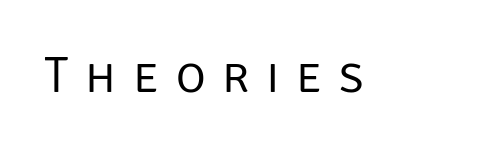
Q: Is the text bold? A: No.
Q: Is the text italic (slanted)? A: No, it is upright.
Q: Is the typeface a serif or a sans-serif typeface? A: Sans-serif.
Q: Is the text underlined? A: No.
Q: Is the spacing between letters normal or unusually wide? A: Unusually wide.
Q: Width (condensed, normal, or wide)? A: Normal.
Q: Stroke contrast? A: Low.
Q: x-height? A: Large.
Q: Monospaced? A: No.
